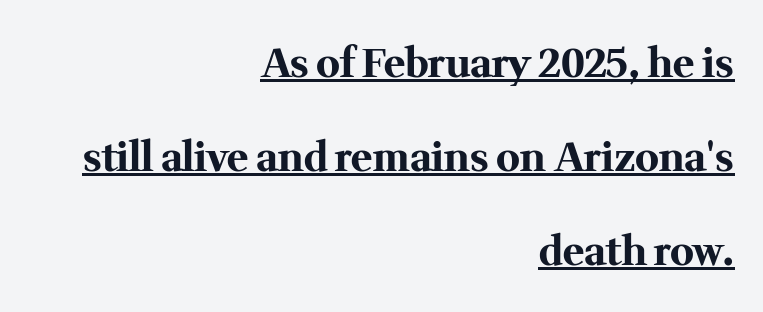
The image shows 40 px bold serif type, upright; set right-aligned, loose line spacing (2.35x), normal letter spacing, underlined; medium stroke contrast and a medium x-height.
